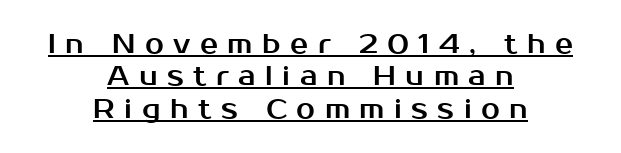
The image shows 27 px text type, upright; set centered, line spacing 1.2x, unusually wide letter spacing (+0.35 em), underlined.
